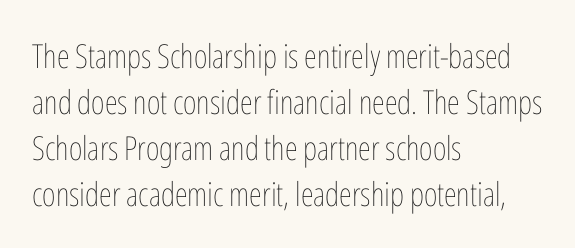
The image shows 33 px thin, condensed type, upright; set left-aligned, normal line spacing (1.39x), normal letter spacing, not underlined; low stroke contrast and a medium x-height.
